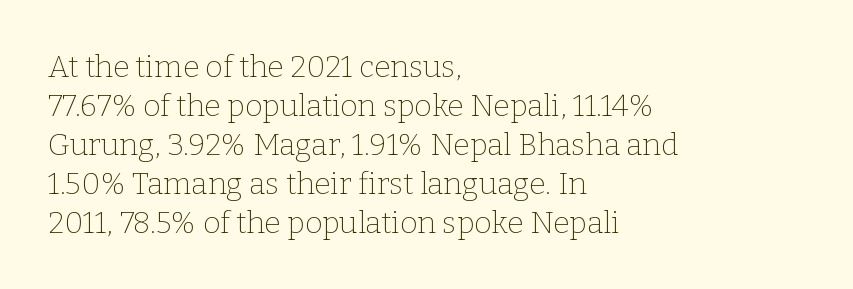
The image shows 30 px thin serif type, upright; set left-aligned, normal line spacing (1.3x), normal letter spacing, not underlined; low stroke contrast and a medium x-height.
